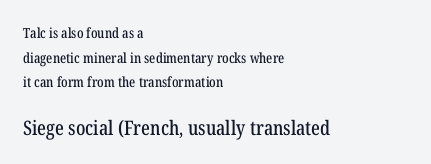
{"italic": "no", "underline": "no", "align": "left", "line_spacing_ratio": 1.76, "letter_spacing": "normal", "letter_spacing_em": 0.0, "larger_block": "second", "size_ratio": 1.43, "glyph_px": 20}
